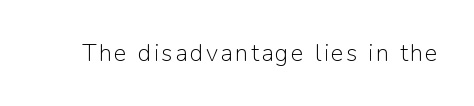
Only glyphs here, with clear space below each row. Posture: upright roman. The font is comparable to plain body text, perhaps lighter.
